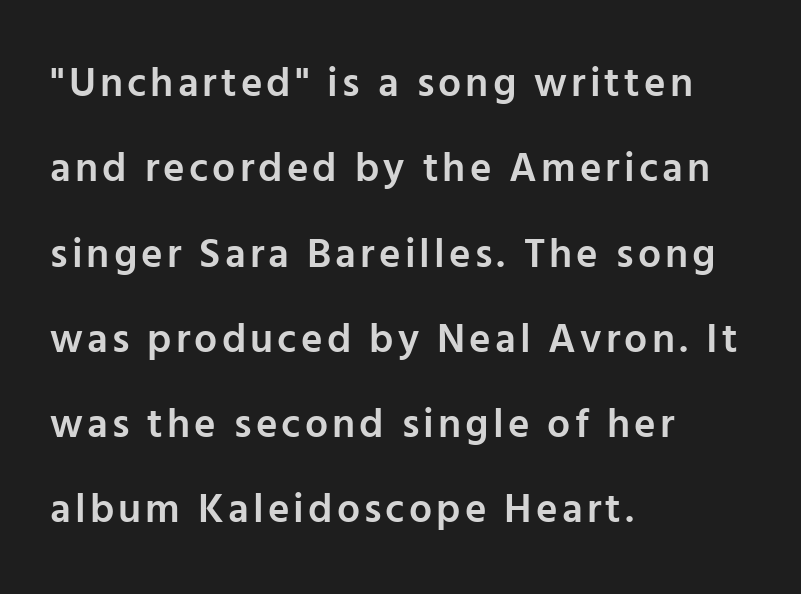
The image shows 41 px semibold sans-serif type, upright; set left-aligned, loose line spacing (2.08x), not underlined; low stroke contrast and a medium x-height.
